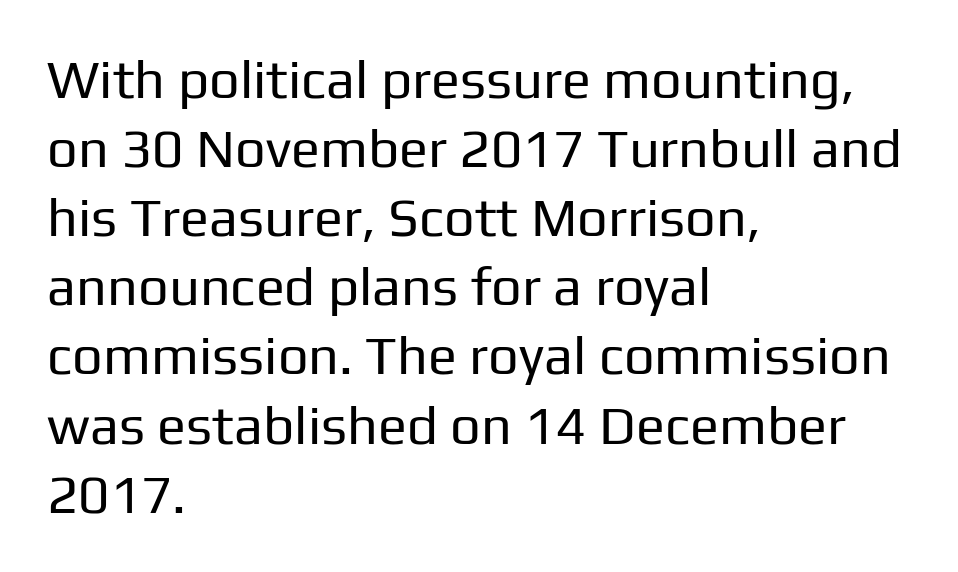
{"serif": "no", "italic": "no", "bold": "no", "weight": "regular", "width": "normal", "stroke_contrast": "low", "x_height": "medium", "monospaced": "no", "underline": "no", "align": "left", "line_spacing": "normal", "line_spacing_ratio": 1.28, "letter_spacing": "normal", "letter_spacing_em": 0.0, "glyph_px": 54}
